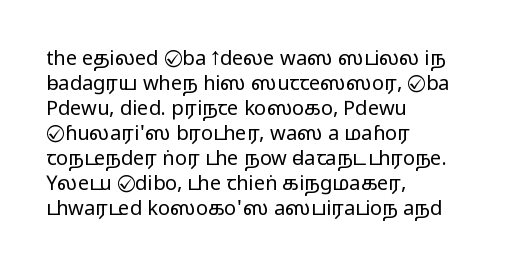
Underline: absent. These glyphs show unthickened strokes, regular width or finer. The leading is moderate, giving the passage an even texture. Upright lettering throughout.
